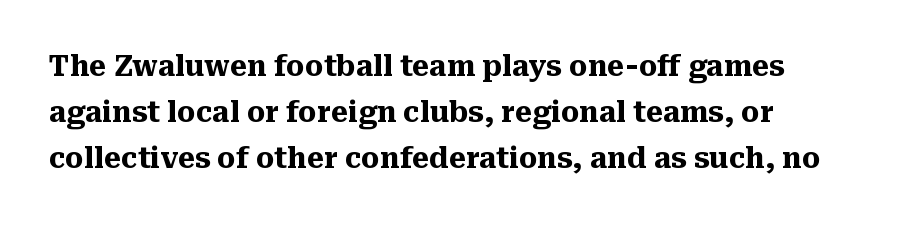
The image shows 29 px heavy serif type, upright; set left-aligned, normal line spacing (1.58x), normal letter spacing, not underlined; medium stroke contrast and a medium x-height.
